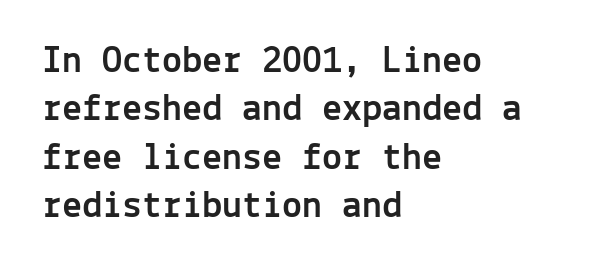
The image shows 40 px sans-serif type, upright, monospaced; set left-aligned, line spacing 1.21x, normal letter spacing, not underlined; a medium x-height.
